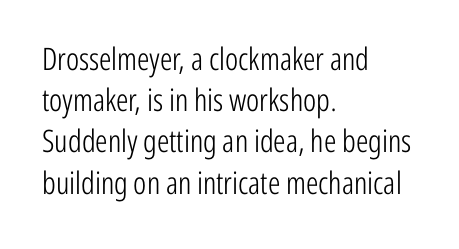
{"serif": "no", "italic": "no", "bold": "no", "weight": "light", "width": "condensed", "stroke_contrast": "low", "x_height": "medium", "monospaced": "no", "underline": "no", "align": "left", "line_spacing": "normal", "line_spacing_ratio": 1.33, "letter_spacing": "normal", "letter_spacing_em": 0.0, "glyph_px": 31}
